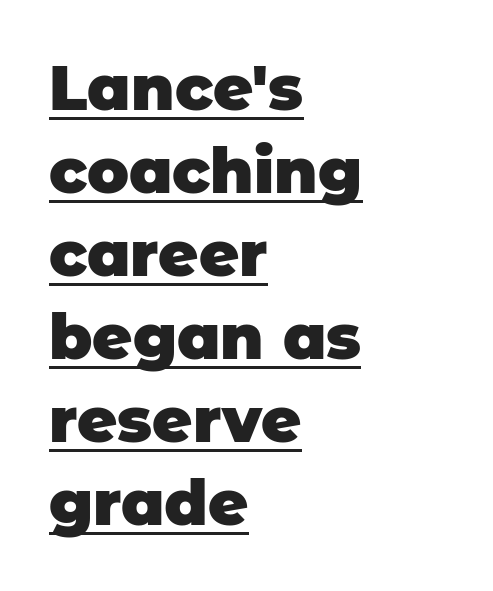
Regarding serifs, this sample does without them. The paragraph has a hard left edge and a soft right edge. Each letter keeps its own natural width here, so spacing adapts to shape. Compared with typical body copy, the letter spacing here is the same. The lettering is marked with a stroke running underneath it. Reading down the column, the eye jumps a familiar distance to each next line.
